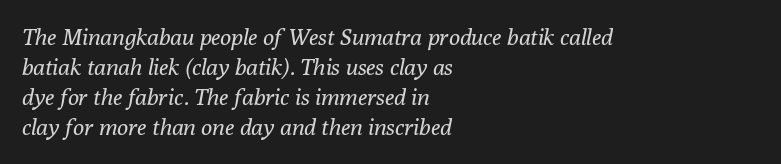
Honestly, the row spacing looks completely unremarkable. Spacing between characters is what you'd get straight out of the box. The paragraph has a hard left edge and a soft right edge. Heft: none added — not bold. The words here are not underlined.
